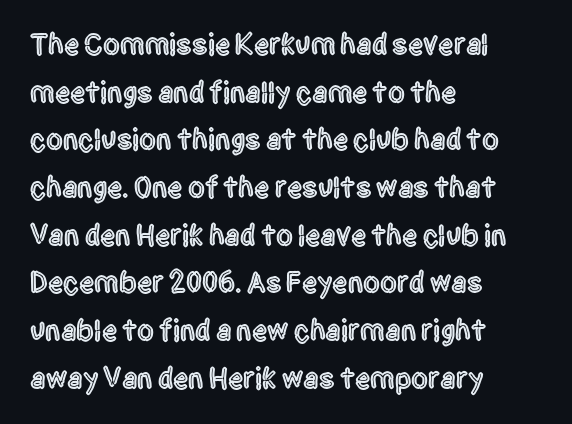
Q: Is the text italic (slanted)? A: No, it is upright.
Q: Is the typeface a serif or a sans-serif typeface? A: Sans-serif.
Q: Is the text underlined? A: No.
Q: How is the paragraph aligned? A: Left-aligned.
Q: Is the spacing between letters normal or unusually wide? A: Normal.
Q: Is the spacing between lines tight, normal or loose? A: Normal.
Q: Width (condensed, normal, or wide)? A: Condensed.
Q: x-height? A: Large.
Q: Monospaced? A: No.
